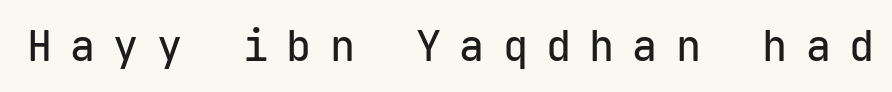
Look at the tracking — it's clearly loosened, letters drifting apart. In terms of letterform style, serifs are entirely absent. Designer's note — italics off, roman on. The letters march in equal steps, a hallmark of fixed-pitch type.
